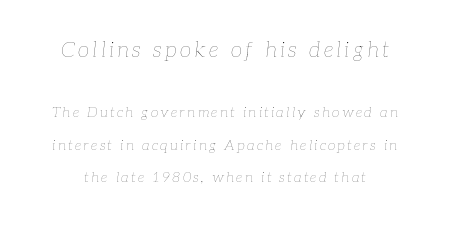
Q: Is the text bold? A: No.
Q: Is the text italic (slanted)? A: Yes, it leans right by about 7 degrees.
Q: Is the text underlined? A: No.
Q: Is the spacing between lines tight, normal or loose? A: Loose.
Q: Which block of text is set in a larger size, the first (top) or the second (bottom)? A: The first (top) one.
